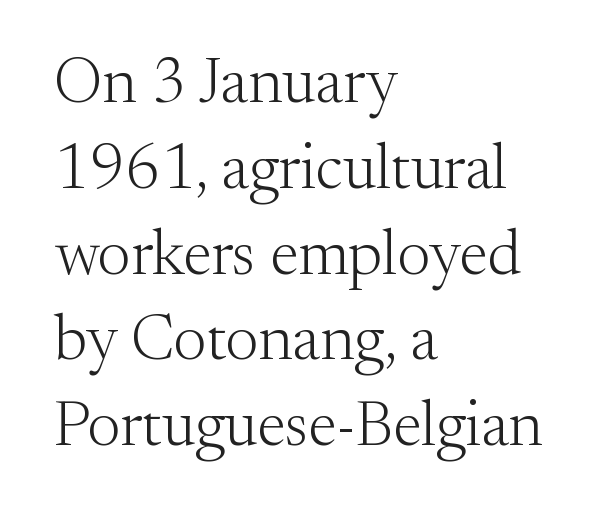
{"serif": "yes", "italic": "no", "bold": "no", "weight": "light", "width": "normal", "stroke_contrast": "medium", "x_height": "small", "monospaced": "no", "underline": "no", "align": "left", "line_spacing": "normal", "line_spacing_ratio": 1.34, "letter_spacing": "normal", "letter_spacing_em": 0.0, "glyph_px": 64}
